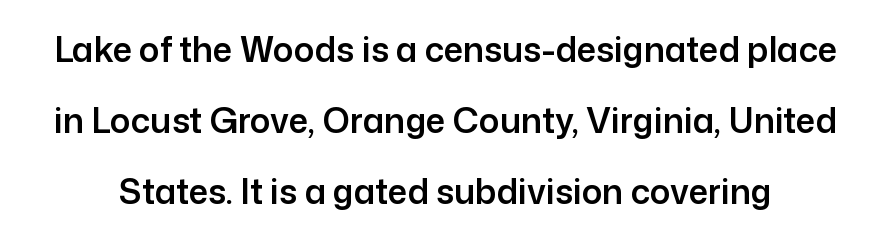
Q: Is the text italic (slanted)? A: No, it is upright.
Q: Is the typeface a serif or a sans-serif typeface? A: Sans-serif.
Q: Is the text underlined? A: No.
Q: Is the spacing between letters normal or unusually wide? A: Normal.
Q: Is the spacing between lines tight, normal or loose? A: Loose.
Q: Width (condensed, normal, or wide)? A: Normal.
Q: Stroke contrast? A: Low.
Q: x-height? A: Medium.
Q: Monospaced? A: No.
